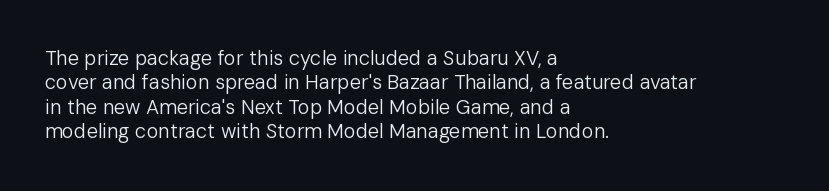
{"italic": "no", "bold": "no", "underline": "no", "align": "left", "line_spacing_ratio": 1.22, "letter_spacing": "normal", "letter_spacing_em": 0.0, "glyph_px": 20}
